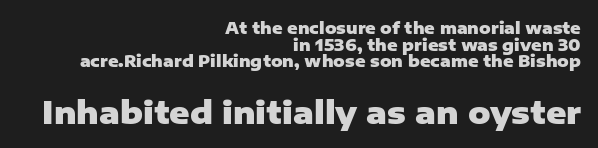
Q: Is the text bold? A: Yes.
Q: Is the text italic (slanted)? A: No, it is upright.
Q: Is the typeface a serif or a sans-serif typeface? A: Sans-serif.
Q: Is the text underlined? A: No.
Q: How is the paragraph aligned? A: Right-aligned.
Q: Is the spacing between letters normal or unusually wide? A: Normal.
Q: Is the spacing between lines tight, normal or loose? A: Tight.
Q: Which block of text is set in a larger size, the first (top) or the second (bottom)? A: The second (bottom) one.
Q: Width (condensed, normal, or wide)? A: Normal.
Q: Stroke contrast? A: Low.
Q: x-height? A: Medium.
Q: Monospaced? A: No.
